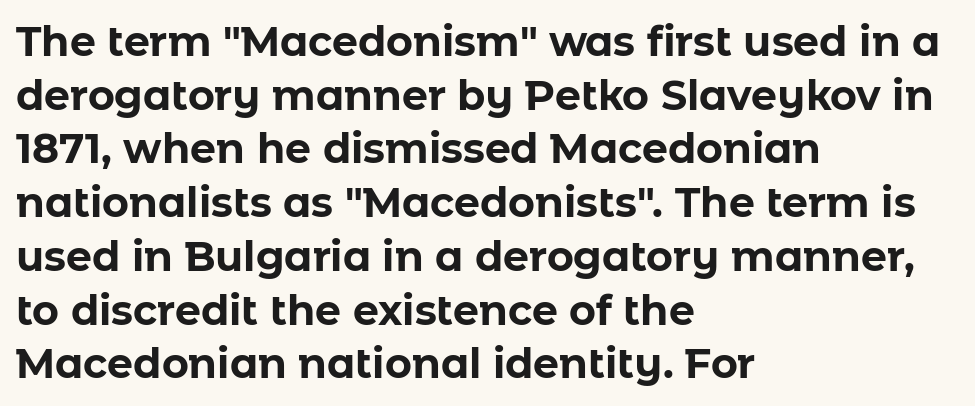
The image shows 41 px bold sans-serif type, upright; set left-aligned, normal line spacing (1.31x), normal letter spacing, not underlined; low stroke contrast and a medium x-height.
